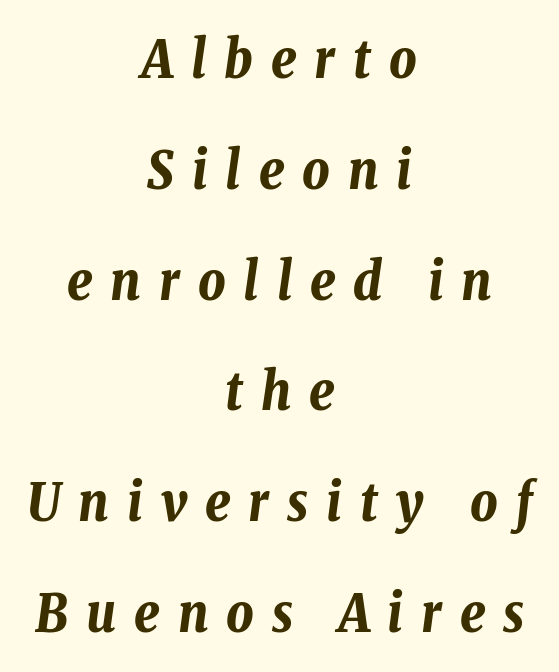
The image shows 53 px bold, condensed type, italic (leaning right); set centered, loose line spacing (2.09x), unusually wide letter spacing (+0.34 em), not underlined; low stroke contrast and a medium x-height.
